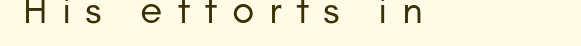
Letterform terminals end flat and unadorned throughout the passage. You could not count columns in this text — the font is proportionally spaced. Someone cranked the tracking dial way up on this one. Every character sits straight up, as roman type does. The lines are quadded left. Words float on clear page, feet unadorned.
